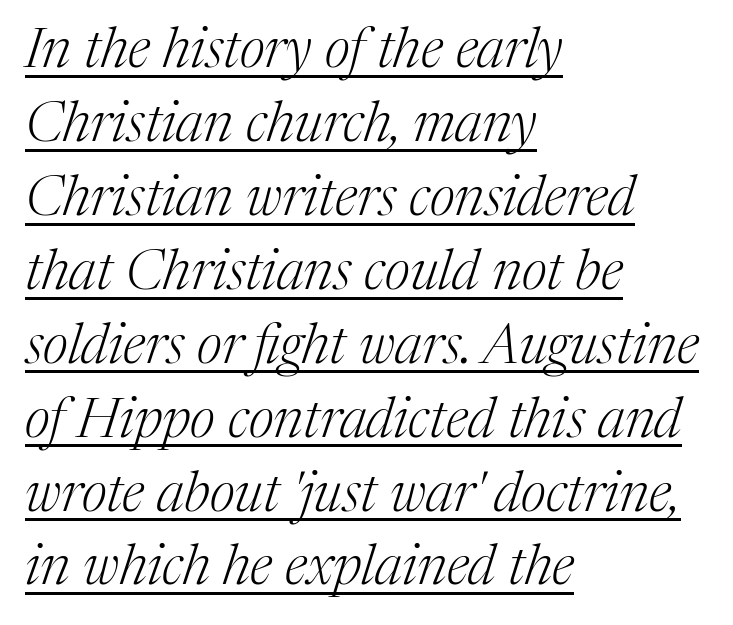
{"serif": "yes", "italic": "yes", "lean": "right", "slant_degrees": 17, "bold": "no", "weight": "light", "width": "normal", "stroke_contrast": "medium", "x_height": "medium", "monospaced": "no", "underline": "yes", "align": "left", "line_spacing": "normal", "line_spacing_ratio": 1.32, "letter_spacing": "normal", "letter_spacing_em": 0.0, "glyph_px": 56}
